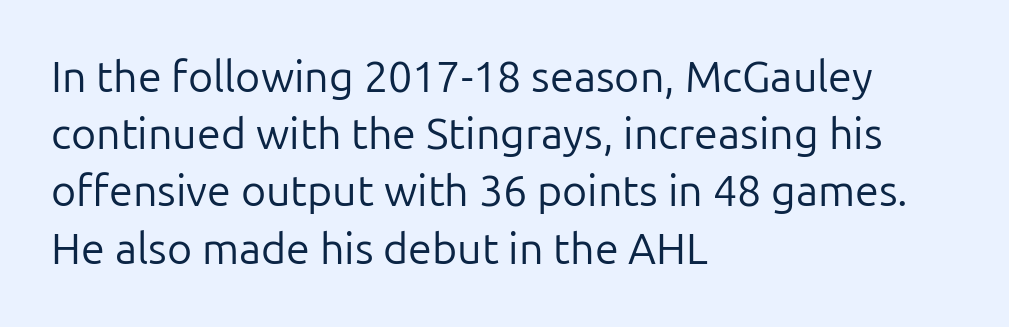
Q: Is the text bold? A: No.
Q: Is the text italic (slanted)? A: No, it is upright.
Q: Is the typeface a serif or a sans-serif typeface? A: Sans-serif.
Q: Is the text underlined? A: No.
Q: How is the paragraph aligned? A: Left-aligned.
Q: Is the spacing between letters normal or unusually wide? A: Normal.
Q: Is the spacing between lines tight, normal or loose? A: Normal.
Q: Width (condensed, normal, or wide)? A: Normal.
Q: Stroke contrast? A: Low.
Q: x-height? A: Medium.
Q: Monospaced? A: No.
